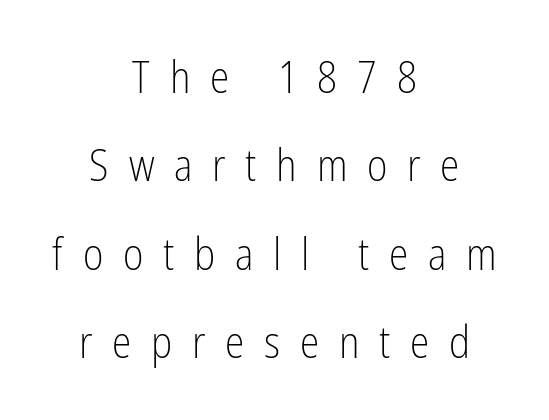
The image shows 44 px light, condensed sans-serif type, upright; set centered, loose line spacing (2.01x), unusually wide letter spacing (+0.45 em), not underlined; low stroke contrast and a medium x-height.
